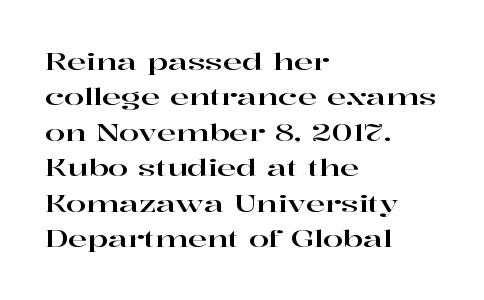
{"italic": "no", "underline": "no", "align": "left", "line_spacing": "normal", "line_spacing_ratio": 1.54, "letter_spacing": "normal", "letter_spacing_em": 0.0, "glyph_px": 23}
